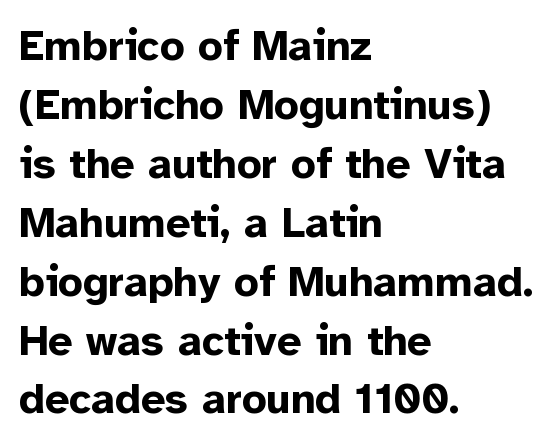
Q: Is the text bold? A: Yes.
Q: Is the text italic (slanted)? A: No, it is upright.
Q: Is the typeface a serif or a sans-serif typeface? A: Sans-serif.
Q: Is the text underlined? A: No.
Q: How is the paragraph aligned? A: Left-aligned.
Q: Is the spacing between letters normal or unusually wide? A: Normal.
Q: Is the spacing between lines tight, normal or loose? A: Normal.
Q: Width (condensed, normal, or wide)? A: Normal.
Q: Stroke contrast? A: Low.
Q: x-height? A: Medium.
Q: Monospaced? A: No.
